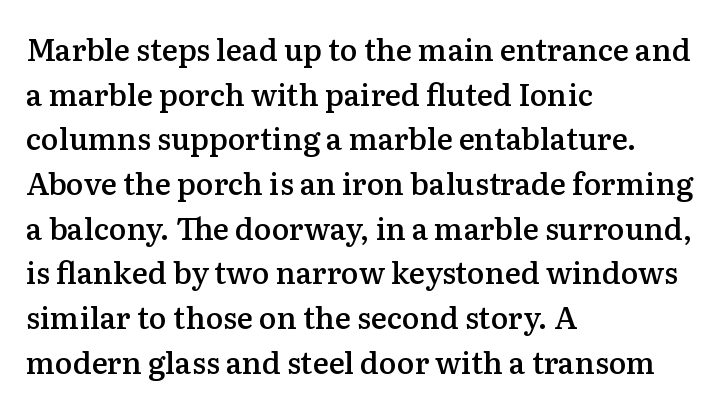
Q: Is the text bold? A: Semi-bold.
Q: Is the text italic (slanted)? A: No, it is upright.
Q: Is the typeface a serif or a sans-serif typeface? A: Serif.
Q: Is the text underlined? A: No.
Q: How is the paragraph aligned? A: Left-aligned.
Q: Is the spacing between letters normal or unusually wide? A: Normal.
Q: Is the spacing between lines tight, normal or loose? A: Normal.
Q: Width (condensed, normal, or wide)? A: Normal.
Q: Stroke contrast? A: Medium.
Q: x-height? A: Medium.
Q: Monospaced? A: No.
